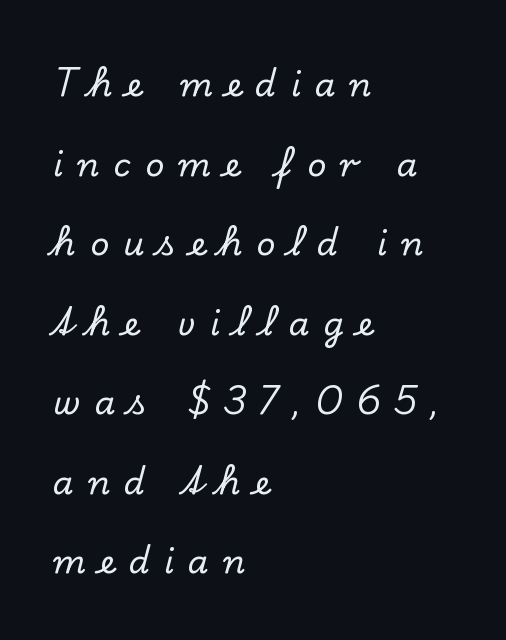
The letterforms stand isolated, each surrounded by extra space. Lines of text with bare space underneath. This block would shrink considerably if given ordinary leading; it's expanded now.
